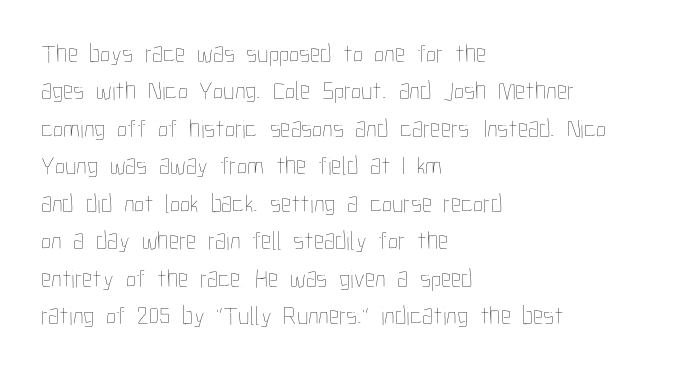
The image shows 26 px text type, upright; set left-aligned, normal line spacing (1.44x), normal letter spacing, not underlined.
